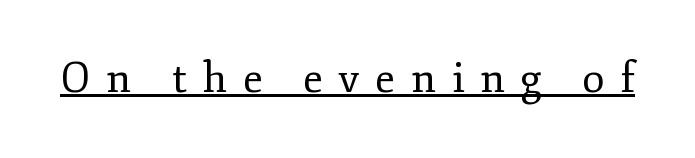
{"serif": "yes", "italic": "no", "bold": "no", "weight": "regular", "width": "normal", "stroke_contrast": "low", "x_height": "small", "monospaced": "no", "underline": "yes", "letter_spacing": "wide", "letter_spacing_em": 0.38, "glyph_px": 41}
